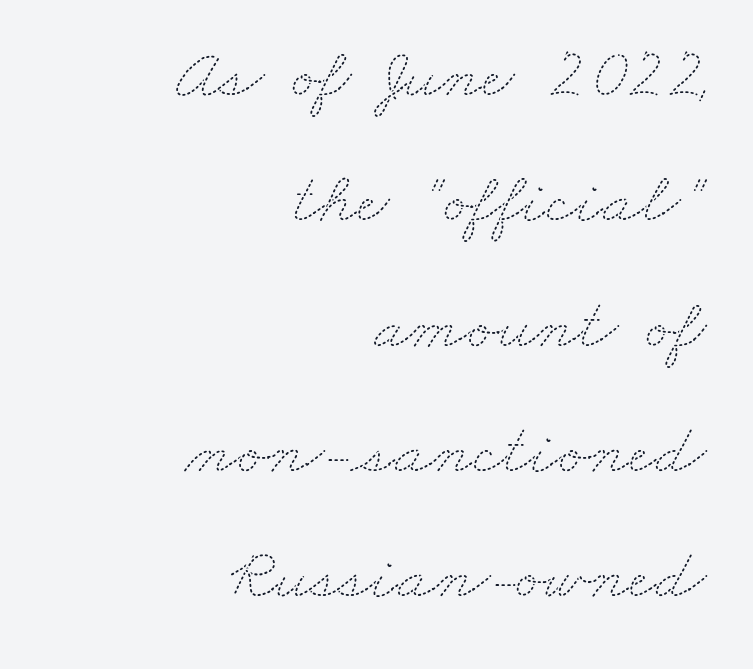
You could not count columns in this text — the font is proportionally spaced. Compared with a typical body face, this is equally light or lighter still. A flush-right, rag-left setting is used for this passage. Nobody touched the tracking dial on this one. Any mark beneath the type? The region is blank.
